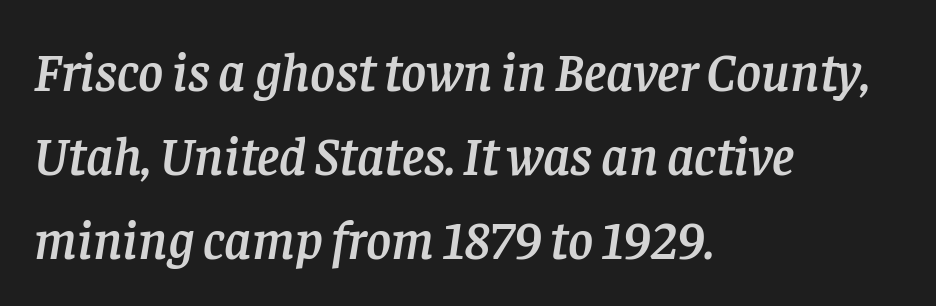
{"serif": "yes", "italic": "yes", "lean": "right", "slant_degrees": 8, "width": "normal", "stroke_contrast": "low", "x_height": "large", "monospaced": "no", "underline": "no", "align": "left", "line_spacing": "normal", "line_spacing_ratio": 1.56, "letter_spacing": "normal", "letter_spacing_em": 0.0, "glyph_px": 54}
